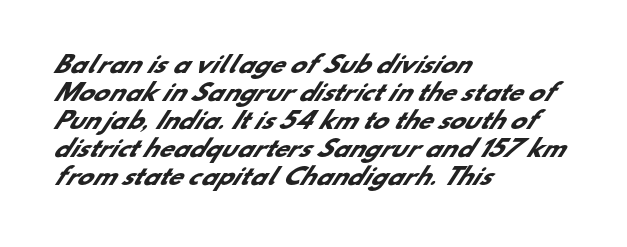
Q: Is the text bold? A: Yes.
Q: Is the text underlined? A: No.
Q: How is the paragraph aligned? A: Left-aligned.
Q: Is the spacing between letters normal or unusually wide? A: Normal.
